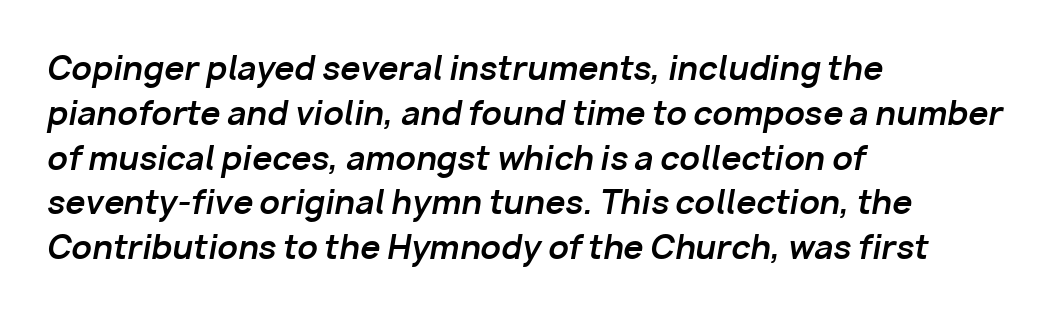
Q: Is the text bold? A: Yes.
Q: Is the text italic (slanted)? A: Yes, it leans right by about 10 degrees.
Q: Is the text underlined? A: No.
Q: How is the paragraph aligned? A: Left-aligned.
Q: Is the spacing between letters normal or unusually wide? A: Normal.
Q: Is the spacing between lines tight, normal or loose? A: Normal.
Q: Width (condensed, normal, or wide)? A: Normal.
Q: Stroke contrast? A: Low.
Q: x-height? A: Medium.
Q: Monospaced? A: No.
